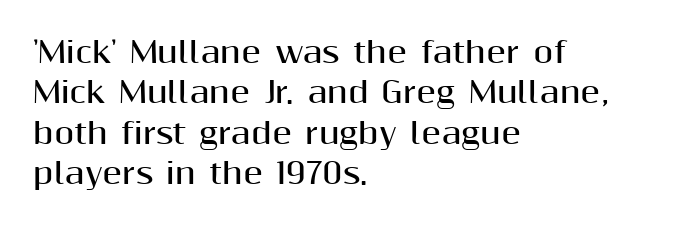
{"serif": "no", "italic": "no", "bold": "yes", "weight": "bold", "width": "normal", "stroke_contrast": "medium", "x_height": "medium", "monospaced": "no", "underline": "no", "align": "left", "line_spacing": "normal", "line_spacing_ratio": 1.39, "letter_spacing": "normal", "letter_spacing_em": 0.0, "glyph_px": 29}
